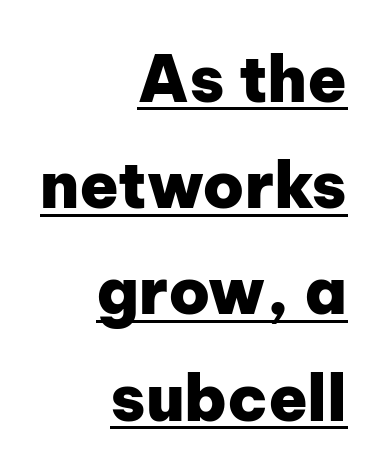
Alignment: flush right. The passage shown is emphatically bold. The block of text has a typical density, with ordinary space between rows. The font family rendered here belongs to the sans-serif group.
